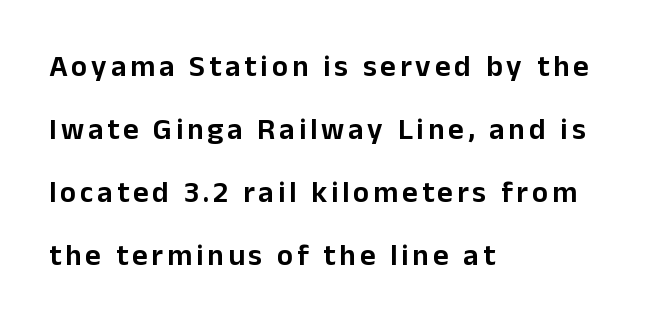
Tall strokes in this sample are plumb rather than angled. The leading is generous, giving the passage an open texture. The letters advance in unequal steps, a hallmark of proportional type. Caption: multi-line text, flush left, ragged right. This is sans-serif lettering, the kind often seen on screens and signage. The string is rendered with underlining switched off.
